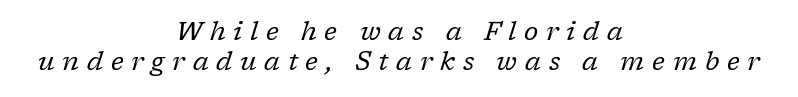
{"italic": "yes", "lean": "right", "slant_degrees": 17, "bold": "no", "underline": "no", "align": "center", "line_spacing": "tight", "line_spacing_ratio": 1.15, "letter_spacing": "wide", "letter_spacing_em": 0.3, "glyph_px": 26}
